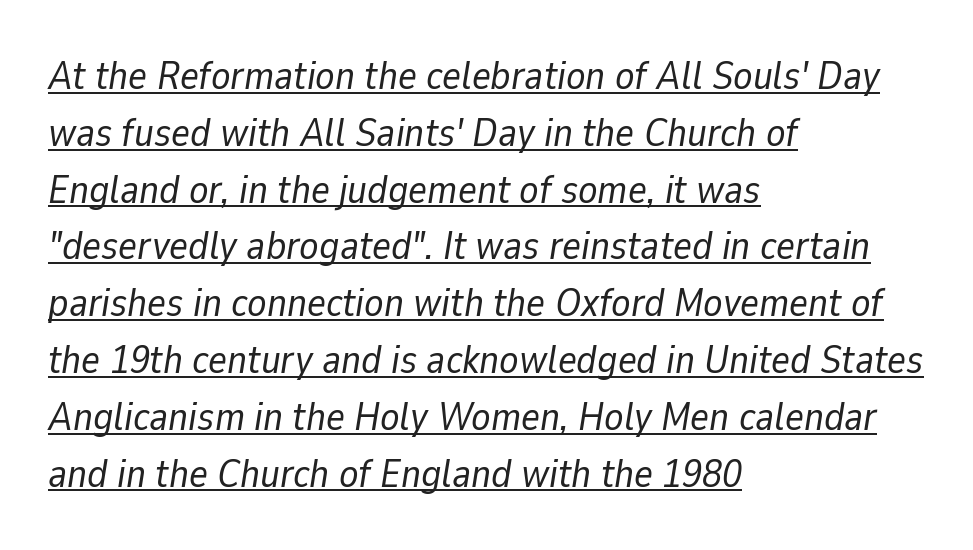
{"italic": "yes", "lean": "right", "slant_degrees": 9, "bold": "no", "weight": "regular", "width": "normal", "stroke_contrast": "low", "x_height": "medium", "monospaced": "no", "underline": "yes", "align": "left", "line_spacing": "normal", "line_spacing_ratio": 1.42, "letter_spacing": "normal", "letter_spacing_em": 0.0, "glyph_px": 40}
